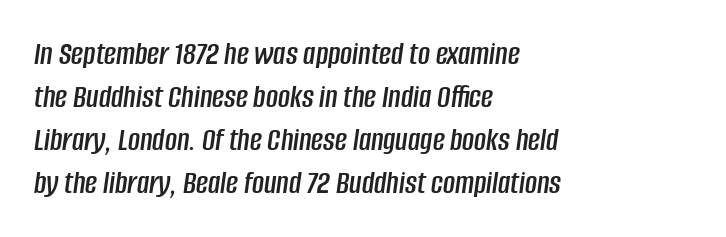
The image shows 33 px condensed type, italic (leaning right); set left-aligned, normal line spacing (1.3x), normal letter spacing, not underlined; low stroke contrast and a large x-height.
